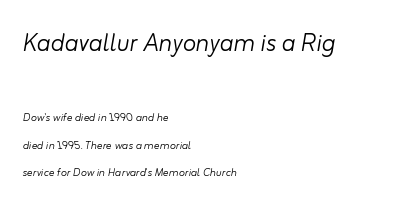
{"italic": "yes", "lean": "right", "slant_degrees": 10, "bold": "no", "weight": "light", "width": "normal", "stroke_contrast": "low", "x_height": "small", "monospaced": "no", "underline": "no", "align": "left", "line_spacing": "loose", "line_spacing_ratio": 1.95, "letter_spacing": "normal", "letter_spacing_em": 0.0, "larger_block": "first", "size_ratio": 2.21, "glyph_px": 31}
